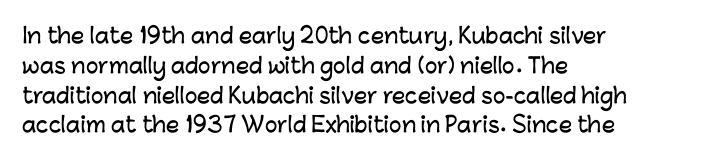
The image shows 21 px text type, upright; set left-aligned, normal line spacing (1.42x), normal letter spacing, not underlined.
